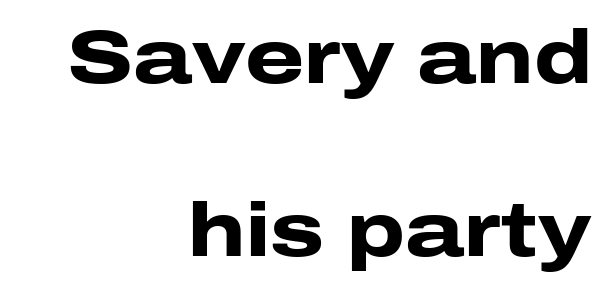
Q: Is the text bold? A: Yes.
Q: Is the text italic (slanted)? A: No, it is upright.
Q: Is the typeface a serif or a sans-serif typeface? A: Sans-serif.
Q: Is the text underlined? A: No.
Q: How is the paragraph aligned? A: Right-aligned.
Q: Is the spacing between letters normal or unusually wide? A: Normal.
Q: Is the spacing between lines tight, normal or loose? A: Loose.
Q: Width (condensed, normal, or wide)? A: Wide.
Q: Stroke contrast? A: Low.
Q: x-height? A: Medium.
Q: Monospaced? A: No.
